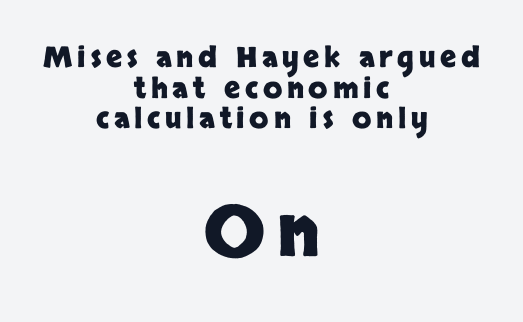
The image shows 70 px heavy sans-serif type, upright; set centered, tight line spacing (1.09x), not underlined; the second (bottom) block is 2.5x larger; low stroke contrast and a large x-height.
